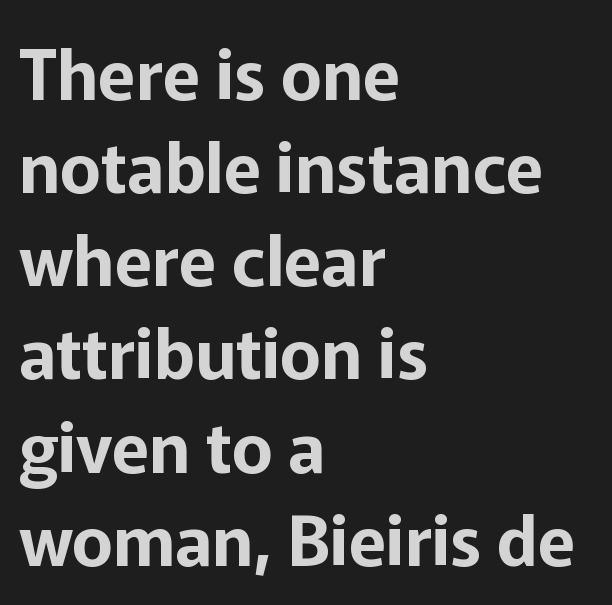
Q: Is the text italic (slanted)? A: No, it is upright.
Q: Is the typeface a serif or a sans-serif typeface? A: Sans-serif.
Q: Is the text underlined? A: No.
Q: How is the paragraph aligned? A: Left-aligned.
Q: Is the spacing between letters normal or unusually wide? A: Normal.
Q: Is the spacing between lines tight, normal or loose? A: Normal.
Q: Width (condensed, normal, or wide)? A: Normal.
Q: Stroke contrast? A: Low.
Q: x-height? A: Medium.
Q: Monospaced? A: No.
